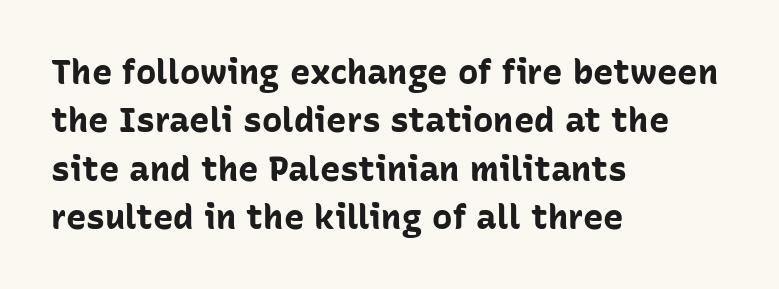
{"serif": "no", "italic": "no", "bold": "yes", "weight": "bold", "width": "normal", "stroke_contrast": "low", "x_height": "medium", "monospaced": "no", "underline": "no", "align": "left", "line_spacing": "normal", "line_spacing_ratio": 1.42, "letter_spacing": "normal", "letter_spacing_em": 0.0, "glyph_px": 34}
